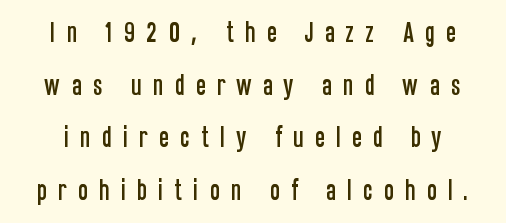
Q: Is the text italic (slanted)? A: No, it is upright.
Q: Is the text underlined? A: No.
Q: Is the spacing between letters normal or unusually wide? A: Unusually wide.
Q: Is the spacing between lines tight, normal or loose? A: Loose.
